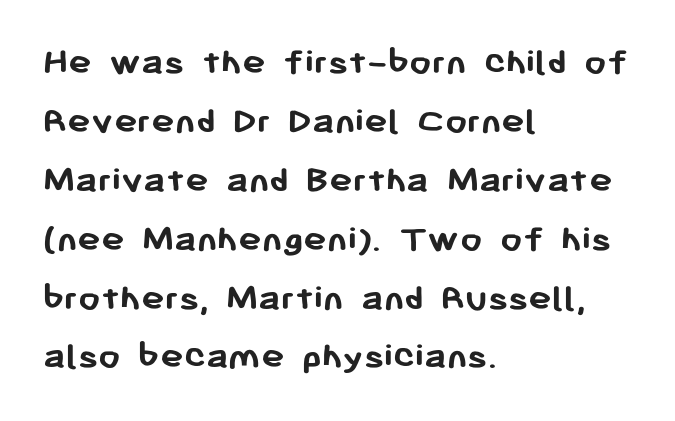
{"serif": "no", "italic": "no", "bold": "yes", "weight": "semibold", "width": "normal", "stroke_contrast": "low", "x_height": "medium", "monospaced": "no", "underline": "no", "align": "left", "line_spacing": "normal", "line_spacing_ratio": 1.51, "letter_spacing": "normal", "letter_spacing_em": 0.0, "glyph_px": 39}
